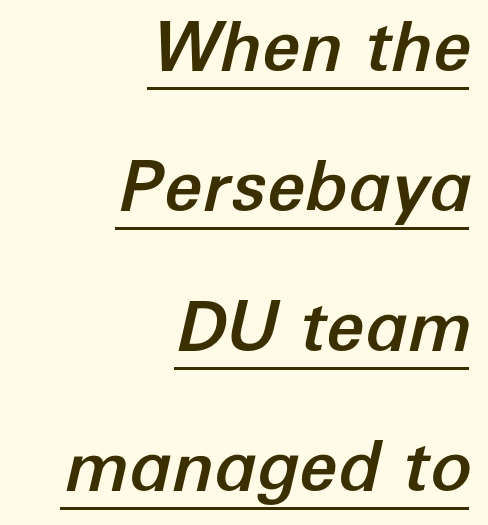
Q: Is the text italic (slanted)? A: Yes, it leans right by about 12 degrees.
Q: Is the text underlined? A: Yes.
Q: How is the paragraph aligned? A: Right-aligned.
Q: Is the spacing between letters normal or unusually wide? A: Normal.
Q: Is the spacing between lines tight, normal or loose? A: Loose.
Q: Width (condensed, normal, or wide)? A: Normal.
Q: Stroke contrast? A: Low.
Q: x-height? A: Medium.
Q: Monospaced? A: No.
